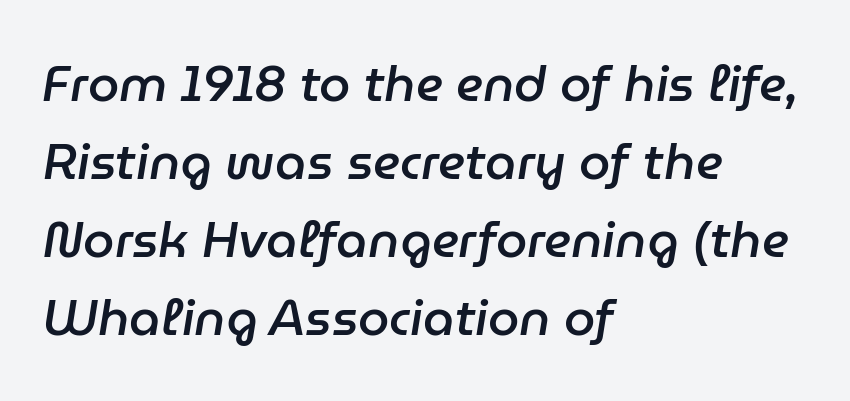
The line texture is even and compact thanks to regular tracking. Stroke thickness is moderately raised; the sample reads as semibold. The text carries the slant typical of an italic or oblique font. Clear beneath every line of the passage. Interline gaps are of average width in this sample.
